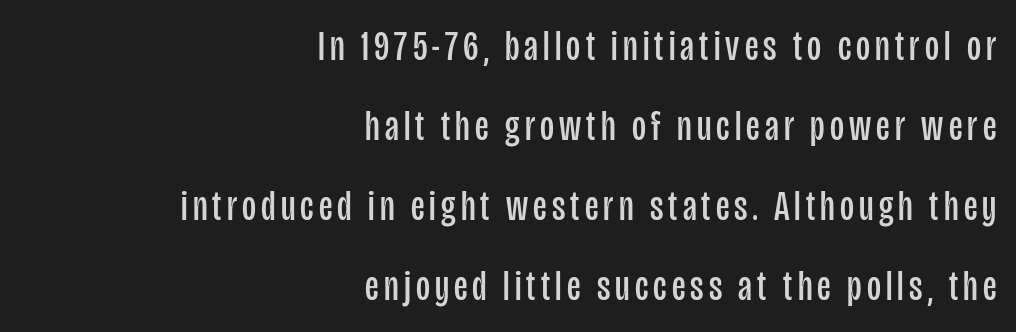
The image shows 43 px regular-weight, condensed sans-serif type, upright; set right-aligned, line spacing 1.86x, not underlined; low stroke contrast and a large x-height.
